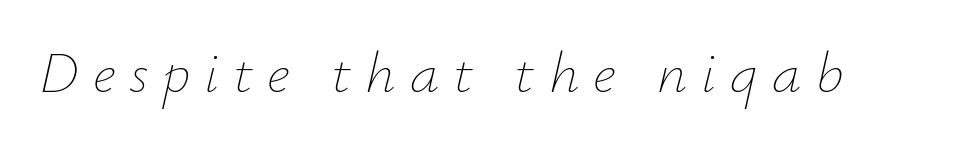
Q: Is the text bold? A: No.
Q: Is the text italic (slanted)? A: Yes, it leans right by about 12 degrees.
Q: Is the text underlined? A: No.
Q: Is the spacing between letters normal or unusually wide? A: Unusually wide.
Q: Width (condensed, normal, or wide)? A: Normal.
Q: Stroke contrast? A: Low.
Q: x-height? A: Small.
Q: Monospaced? A: No.
